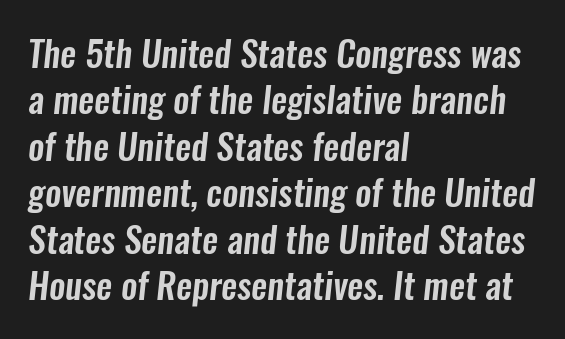
The image shows 36 px condensed sans-serif type; set left-aligned, normal line spacing (1.29x), normal letter spacing, not underlined; low stroke contrast and a medium x-height.
